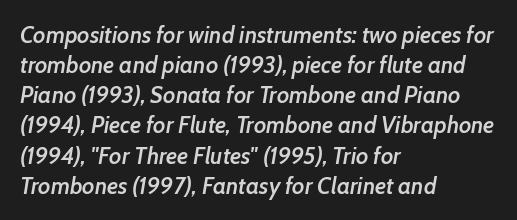
Emphasis by weight is partial: semibold. Each new line begins a customary step beneath the previous one. Would a proofreader flag this as italicized? Yes. Honestly, the letter spacing is just normal — you wouldn't notice it. Letters rest on an invisible, unmarked baseline. Line beginnings align vertically; line endings do not.
